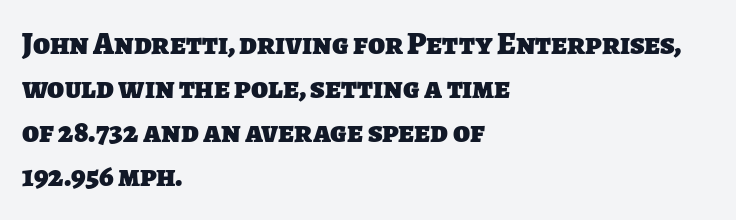
The rendering uses a bold face; every stroke is thick and dark. Proportional: the letters do not fall into vertical columns. Alignment: flush left. Characters follow at the spacing the type designer built in. In terms of letterform style, serifs are entirely absent. The space directly below the letters is spotless.
